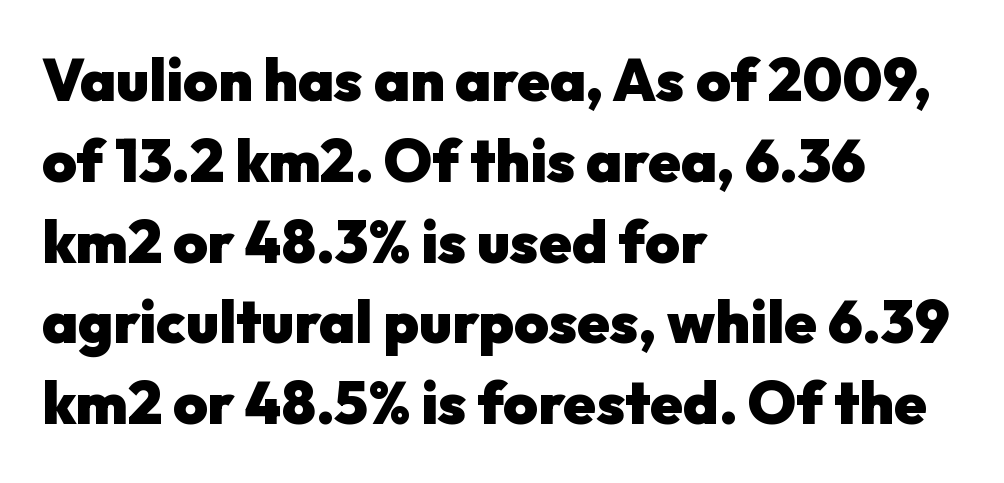
Are there feet on the stems? There aren't — it's a sans. Tracking here is standard; glyphs follow each other at the usual distance. Underline: absent. These lines are rendered in a variable-pitch font.
